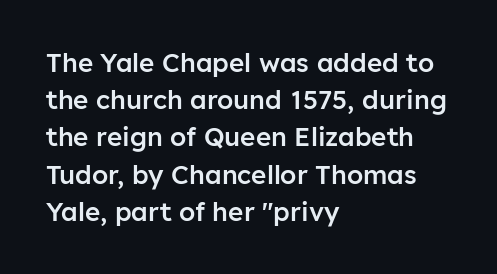
The strokes are fattened partway — semibold, not bold. The rendering uses a moderate line-height, typical for paragraphs. This sample uses plain, unmodified letter spacing. Any mark beneath the type? The region is blank.
